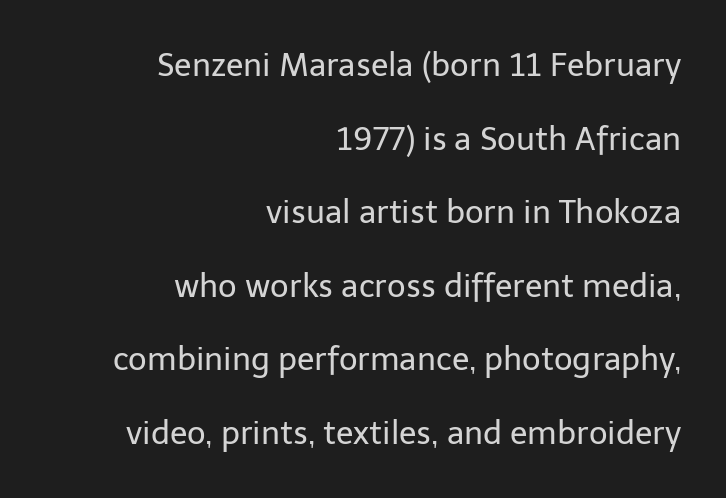
Q: Is the text bold? A: No.
Q: Is the text italic (slanted)? A: No, it is upright.
Q: Is the typeface a serif or a sans-serif typeface? A: Sans-serif.
Q: Is the text underlined? A: No.
Q: How is the paragraph aligned? A: Right-aligned.
Q: Is the spacing between letters normal or unusually wide? A: Normal.
Q: Is the spacing between lines tight, normal or loose? A: Loose.
Q: Width (condensed, normal, or wide)? A: Normal.
Q: Stroke contrast? A: Low.
Q: x-height? A: Medium.
Q: Monospaced? A: No.
